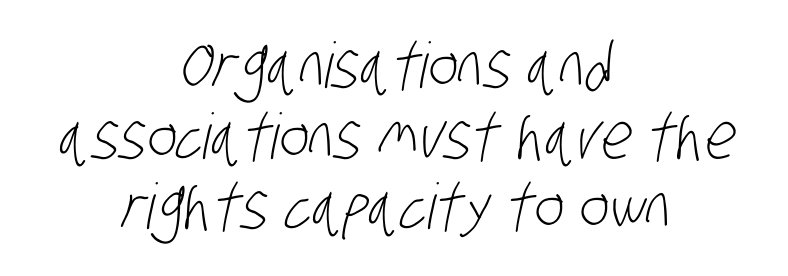
Q: Is the text bold? A: No.
Q: Is the typeface a serif or a sans-serif typeface? A: Sans-serif.
Q: Is the text underlined? A: No.
Q: How is the paragraph aligned? A: Centered.
Q: Is the spacing between letters normal or unusually wide? A: Normal.
Q: Is the spacing between lines tight, normal or loose? A: Tight.
Q: Width (condensed, normal, or wide)? A: Condensed.
Q: Stroke contrast? A: Low.
Q: x-height? A: Large.
Q: Monospaced? A: No.
